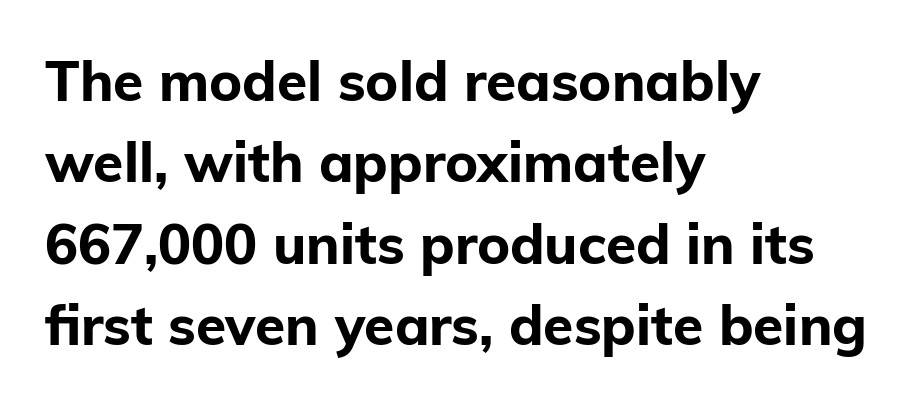
The image shows 55 px bold sans-serif type, upright; set left-aligned, normal line spacing (1.48x), normal letter spacing, not underlined; low stroke contrast and a medium x-height.
